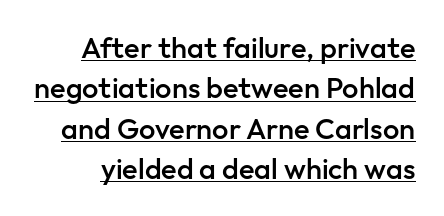
Q: Is the text bold? A: Semi-bold.
Q: Is the text italic (slanted)? A: No, it is upright.
Q: Is the typeface a serif or a sans-serif typeface? A: Sans-serif.
Q: Is the text underlined? A: Yes.
Q: Is the spacing between letters normal or unusually wide? A: Normal.
Q: Is the spacing between lines tight, normal or loose? A: Normal.
Q: Width (condensed, normal, or wide)? A: Normal.
Q: Stroke contrast? A: Low.
Q: x-height? A: Medium.
Q: Monospaced? A: No.
